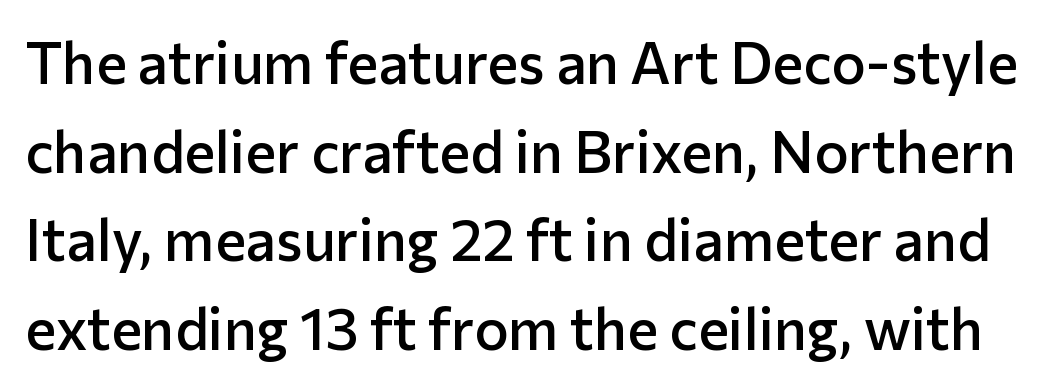
The image shows 58 px semibold sans-serif type, upright; set normal line spacing (1.53x), normal letter spacing, not underlined; low stroke contrast and a medium x-height.
